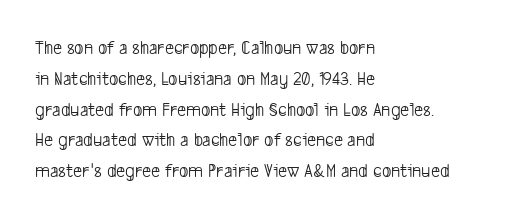
{"bold": "no", "underline": "no", "align": "left", "line_spacing": "normal", "line_spacing_ratio": 1.54, "letter_spacing": "normal", "letter_spacing_em": 0.0, "glyph_px": 20}
